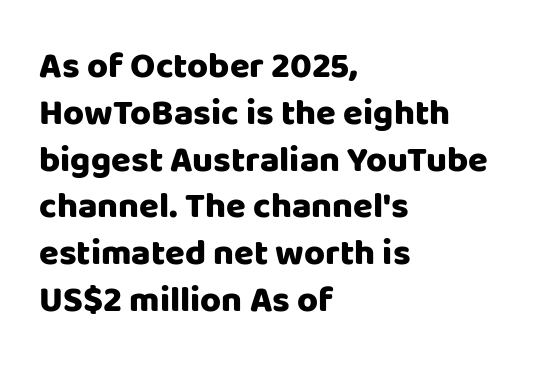
{"serif": "no", "italic": "no", "bold": "yes", "weight": "heavy", "width": "normal", "stroke_contrast": "low", "x_height": "large", "monospaced": "no", "underline": "no", "align": "left", "line_spacing": "normal", "line_spacing_ratio": 1.3, "letter_spacing": "normal", "letter_spacing_em": 0.0, "glyph_px": 36}
